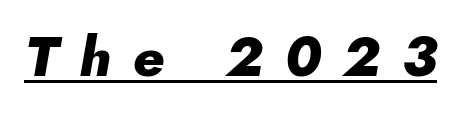
The face used here has the dense, thick strokes of a bold. An italicized treatment has been applied to the whole sample. Substantial extra tracking has been applied to these lines. You can see a thin bar hugging the bottom of the glyphs.
